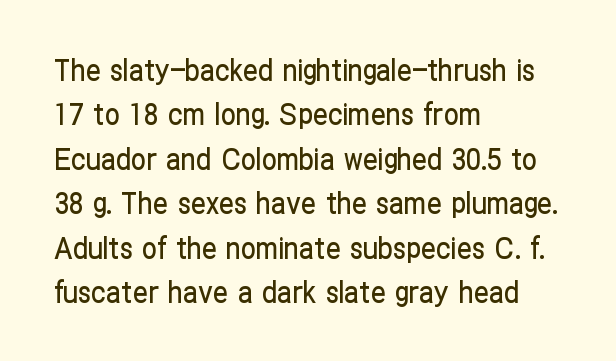
Rows of type keep a routine distance in the vertical direction. Are there feet on the stems? There aren't — it's a sans. You could not count columns in this text — the font is proportionally spaced. A student would call this left alignment; a typographer would say flush left, rag right. The type is set solid horizontally, with unmodified tracking. Notice how the stems are strictly vertical — no italics here.
